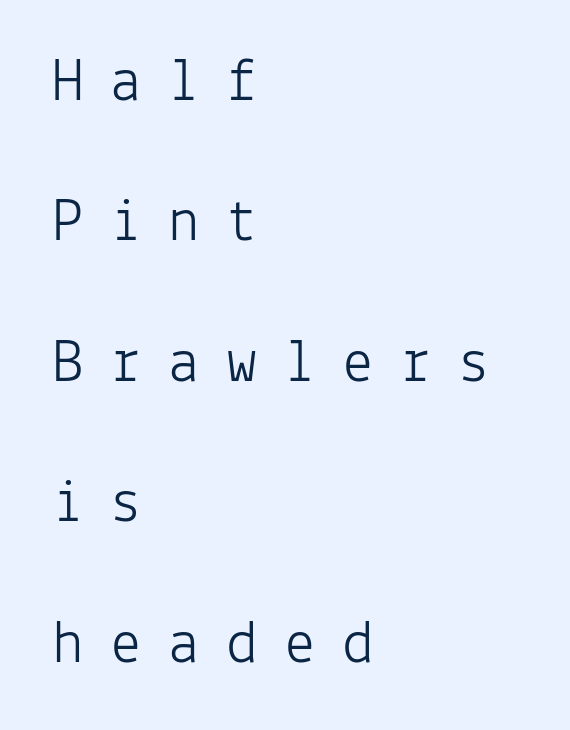
The image shows 63 px light sans-serif type, upright, monospaced; set left-aligned, loose line spacing (2.23x), unusually wide letter spacing (+0.42 em), not underlined; low stroke contrast and a medium x-height.
